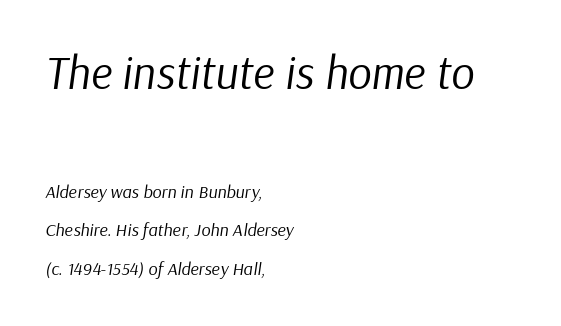
{"italic": "yes", "lean": "right", "slant_degrees": 9, "bold": "no", "weight": "regular", "width": "normal", "stroke_contrast": "low", "x_height": "medium", "monospaced": "no", "underline": "no", "align": "left", "line_spacing": "loose", "line_spacing_ratio": 2.15, "letter_spacing": "normal", "letter_spacing_em": 0.0, "larger_block": "first", "size_ratio": 2.56, "glyph_px": 46}
